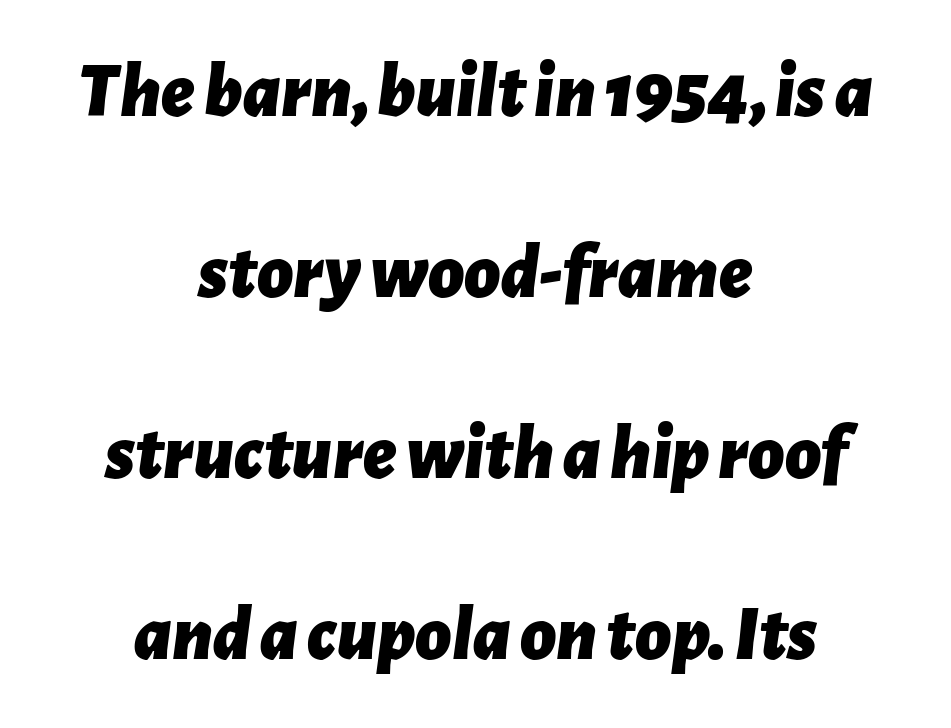
{"italic": "yes", "lean": "right", "slant_degrees": 7, "bold": "yes", "weight": "bold", "width": "normal", "stroke_contrast": "low", "x_height": "medium", "monospaced": "no", "underline": "no", "align": "center", "line_spacing": "loose", "line_spacing_ratio": 2.32, "letter_spacing": "normal", "letter_spacing_em": 0.0, "glyph_px": 78}
